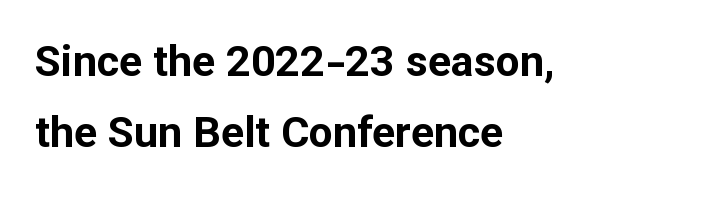
The image shows 43 px bold sans-serif type, upright; set left-aligned, normal line spacing (1.64x), normal letter spacing, not underlined; low stroke contrast and a medium x-height.
